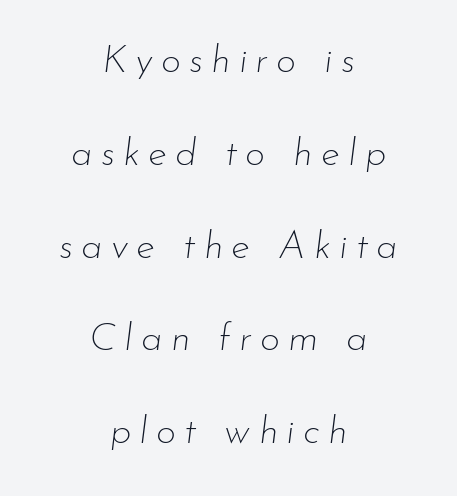
{"italic": "yes", "lean": "right", "slant_degrees": 7, "bold": "no", "weight": "thin", "width": "normal", "stroke_contrast": "low", "x_height": "small", "monospaced": "no", "underline": "no", "align": "center", "line_spacing": "loose", "line_spacing_ratio": 2.38, "letter_spacing": "wide", "letter_spacing_em": 0.21, "glyph_px": 39}
